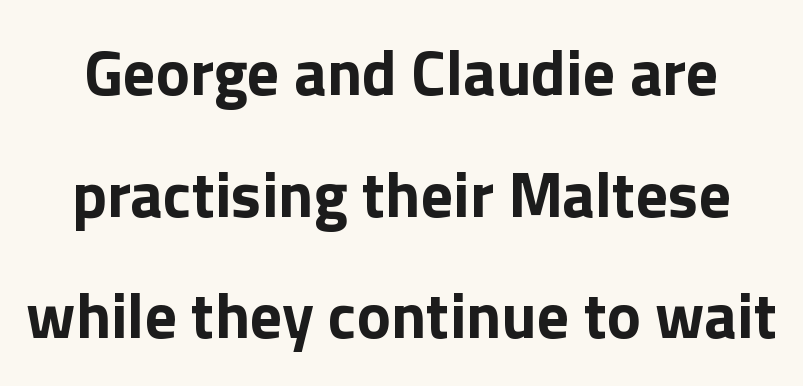
The image shows 64 px bold sans-serif type, upright; set loose line spacing (1.9x), normal letter spacing, not underlined; low stroke contrast and a medium x-height.
